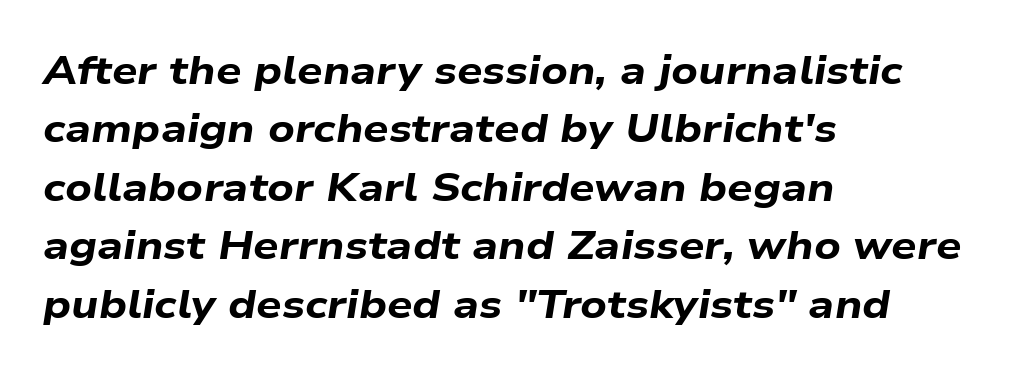
{"italic": "yes", "lean": "right", "slant_degrees": 9, "bold": "yes", "weight": "bold", "width": "wide", "stroke_contrast": "low", "x_height": "medium", "monospaced": "no", "underline": "no", "align": "left", "line_spacing": "normal", "line_spacing_ratio": 1.46, "letter_spacing": "normal", "letter_spacing_em": 0.0, "glyph_px": 40}
